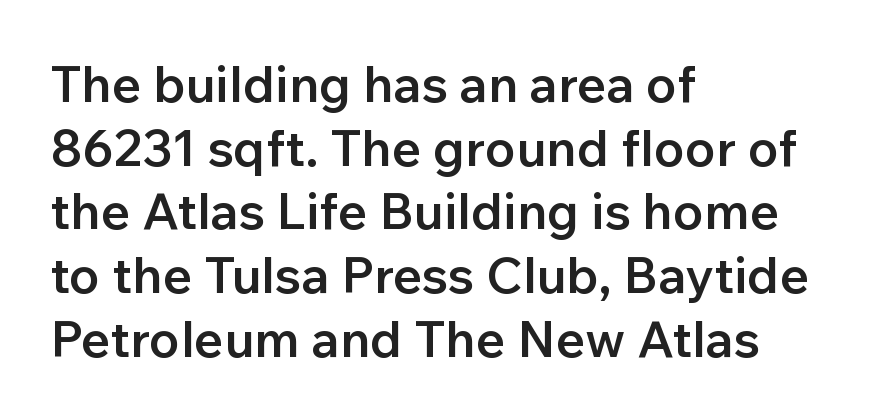
Q: Is the text bold? A: Semi-bold.
Q: Is the text italic (slanted)? A: No, it is upright.
Q: Is the typeface a serif or a sans-serif typeface? A: Sans-serif.
Q: Is the text underlined? A: No.
Q: How is the paragraph aligned? A: Left-aligned.
Q: Is the spacing between letters normal or unusually wide? A: Normal.
Q: Is the spacing between lines tight, normal or loose? A: Normal.
Q: Width (condensed, normal, or wide)? A: Normal.
Q: Stroke contrast? A: Low.
Q: x-height? A: Medium.
Q: Monospaced? A: No.
